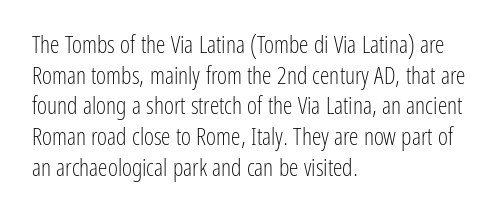
Q: Is the text bold? A: No.
Q: Is the text italic (slanted)? A: No, it is upright.
Q: Is the text underlined? A: No.
Q: How is the paragraph aligned? A: Left-aligned.
Q: Is the spacing between letters normal or unusually wide? A: Normal.
Q: Is the spacing between lines tight, normal or loose? A: Normal.
